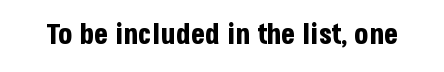
Glyph-to-glyph distance matches everyday printed text. Heavy, bold letterforms. Tall strokes in this sample are plumb rather than angled. You could not count columns in this text — the font is proportionally spaced.
